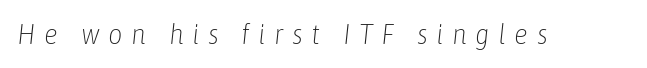
What stands out about the letter spacing? Its width — letters are far apart. Letters rest on an invisible, unmarked baseline. Yep, that's italic — everything's leaning. Counters stay open thanks to moderate or lighter strokes. The passage shown is typed in a proportional face where columns would drift.
